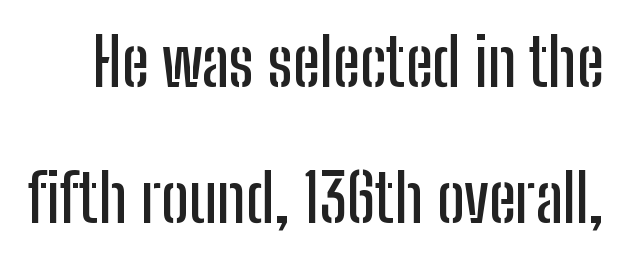
The image shows 65 px condensed sans-serif type, upright; set loose line spacing (2.1x), normal letter spacing, not underlined; low stroke contrast and a medium x-height.
